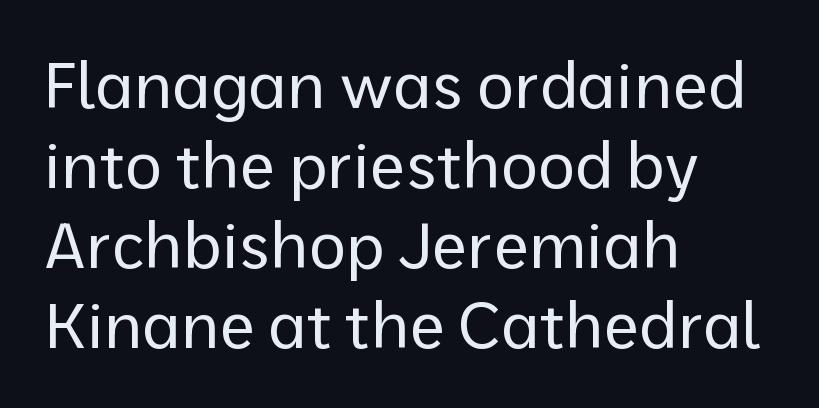
Q: Is the text bold? A: No.
Q: Is the text italic (slanted)? A: No, it is upright.
Q: Is the typeface a serif or a sans-serif typeface? A: Sans-serif.
Q: Is the text underlined? A: No.
Q: How is the paragraph aligned? A: Left-aligned.
Q: Is the spacing between letters normal or unusually wide? A: Normal.
Q: Is the spacing between lines tight, normal or loose? A: Normal.
Q: Width (condensed, normal, or wide)? A: Normal.
Q: Stroke contrast? A: Low.
Q: x-height? A: Medium.
Q: Monospaced? A: No.
